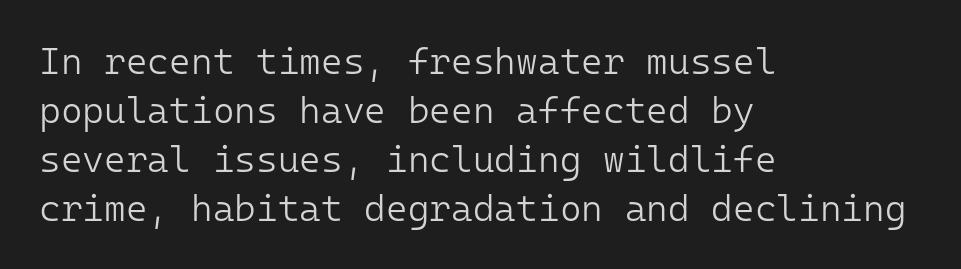
{"serif": "no", "italic": "no", "bold": "no", "weight": "light", "width": "normal", "stroke_contrast": "low", "x_height": "medium", "monospaced": "yes", "underline": "no", "align": "left", "line_spacing": "normal", "line_spacing_ratio": 1.32, "letter_spacing": "normal", "letter_spacing_em": 0.0, "glyph_px": 37}
